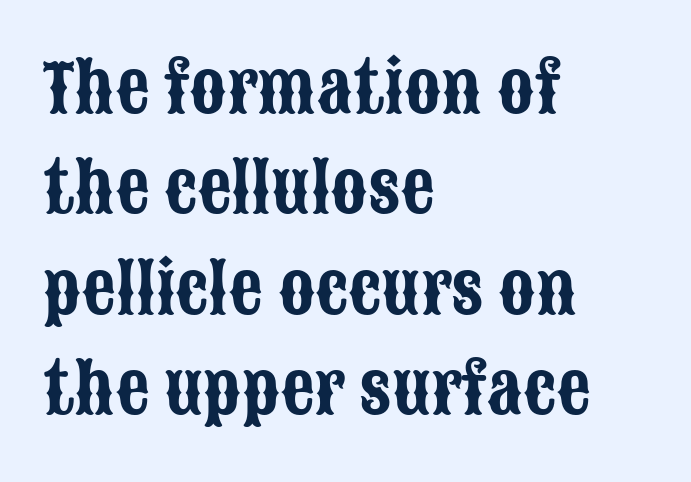
Q: Is the text italic (slanted)? A: No, it is upright.
Q: Is the typeface a serif or a sans-serif typeface? A: Sans-serif.
Q: Is the text underlined? A: No.
Q: How is the paragraph aligned? A: Left-aligned.
Q: Is the spacing between letters normal or unusually wide? A: Normal.
Q: Is the spacing between lines tight, normal or loose? A: Normal.
Q: Width (condensed, normal, or wide)? A: Condensed.
Q: Stroke contrast? A: Low.
Q: x-height? A: Large.
Q: Monospaced? A: No.
